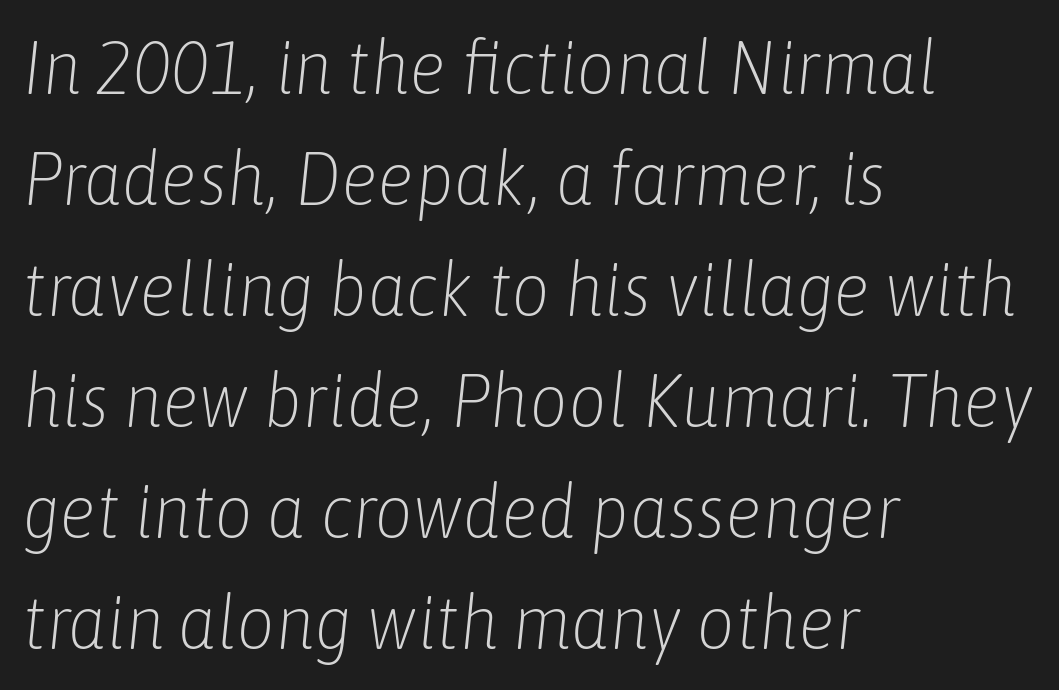
{"italic": "yes", "lean": "right", "slant_degrees": 6, "bold": "no", "weight": "light", "width": "condensed", "stroke_contrast": "low", "x_height": "medium", "monospaced": "no", "underline": "no", "align": "left", "line_spacing": "normal", "line_spacing_ratio": 1.48, "letter_spacing": "normal", "letter_spacing_em": 0.0, "glyph_px": 75}
